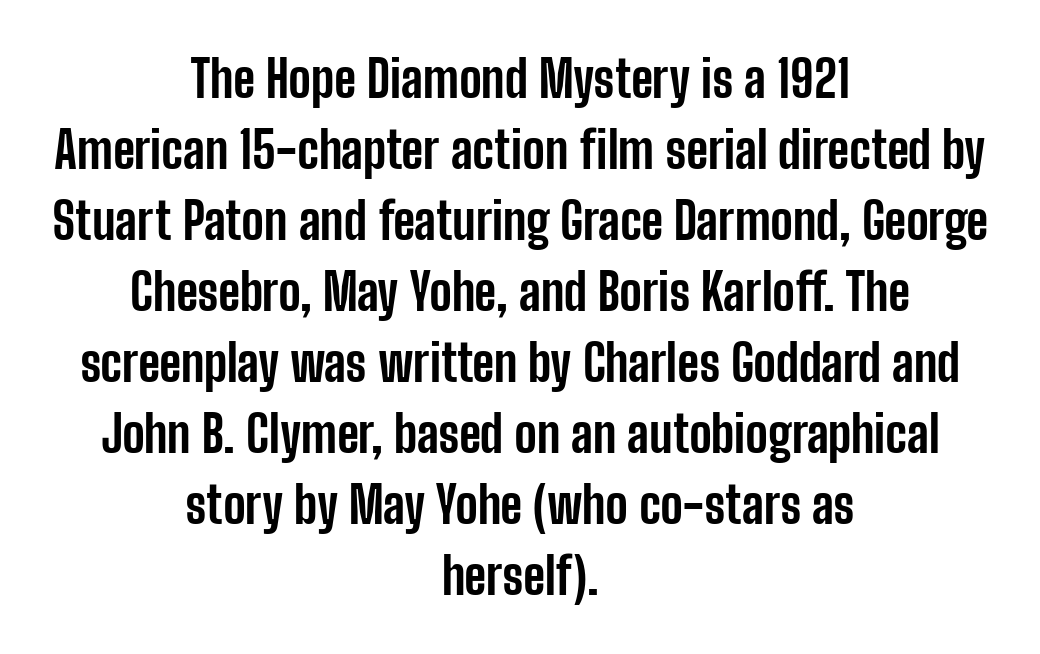
The image shows 50 px bold, condensed sans-serif type, upright; set centered, normal line spacing (1.42x), normal letter spacing, not underlined; low stroke contrast and a medium x-height.
